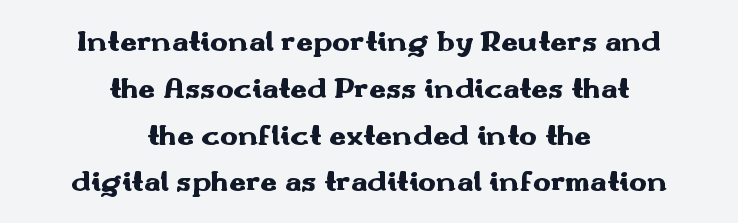
The image shows 30 px heavy, wide sans-serif type, upright; set centered, normal line spacing (1.56x), normal letter spacing, not underlined; medium stroke contrast and a small x-height.
